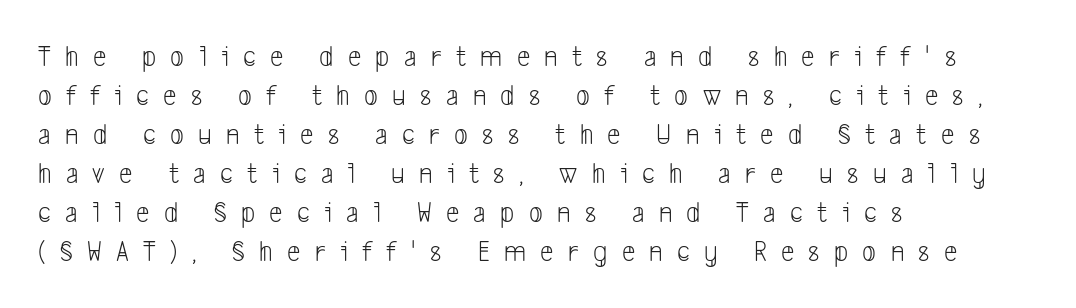
Q: Is the text bold? A: No.
Q: Is the typeface a serif or a sans-serif typeface? A: Sans-serif.
Q: Is the text underlined? A: No.
Q: How is the paragraph aligned? A: Left-aligned.
Q: Is the spacing between letters normal or unusually wide? A: Unusually wide.
Q: Is the spacing between lines tight, normal or loose? A: Normal.
Q: Width (condensed, normal, or wide)? A: Condensed.
Q: Stroke contrast? A: Low.
Q: x-height? A: Medium.
Q: Monospaced? A: No.
